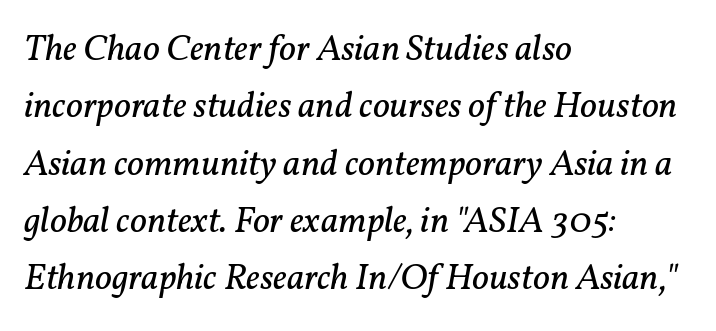
Q: Is the text bold? A: No.
Q: Is the text italic (slanted)? A: Yes, it leans right by about 11 degrees.
Q: Is the typeface a serif or a sans-serif typeface? A: Serif.
Q: Is the text underlined? A: No.
Q: How is the paragraph aligned? A: Left-aligned.
Q: Is the spacing between letters normal or unusually wide? A: Normal.
Q: Is the spacing between lines tight, normal or loose? A: Normal.
Q: Width (condensed, normal, or wide)? A: Normal.
Q: Stroke contrast? A: Low.
Q: x-height? A: Medium.
Q: Monospaced? A: No.
